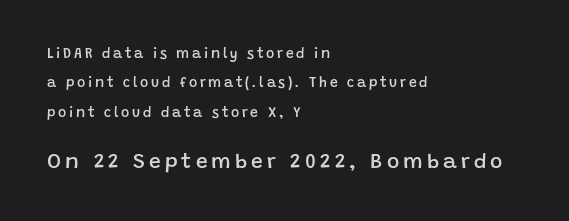
The image shows 21 px text type, upright; set left-aligned, loose line spacing (2.09x), not underlined; the second (bottom) block is 1.5x larger.
